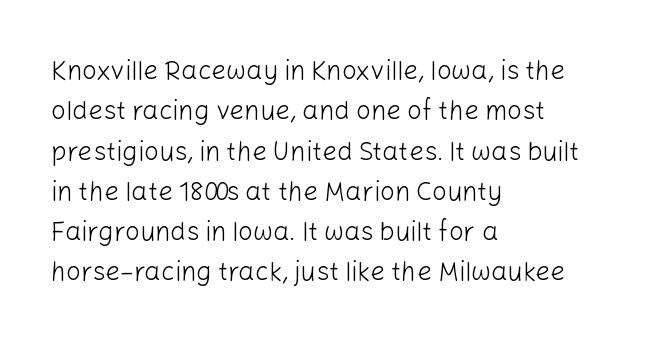
Q: Is the text bold? A: No.
Q: Is the text italic (slanted)? A: No, it is upright.
Q: Is the text underlined? A: No.
Q: How is the paragraph aligned? A: Left-aligned.
Q: Is the spacing between letters normal or unusually wide? A: Normal.
Q: Is the spacing between lines tight, normal or loose? A: Normal.
